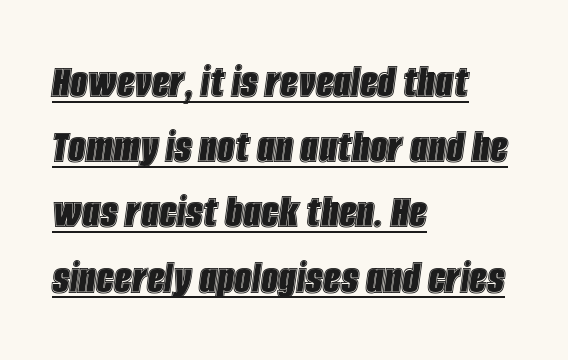
Q: Is the text italic (slanted)? A: Yes, it leans right by about 8 degrees.
Q: Is the text underlined? A: Yes.
Q: How is the paragraph aligned? A: Left-aligned.
Q: Is the spacing between letters normal or unusually wide? A: Normal.
Q: Is the spacing between lines tight, normal or loose? A: Normal.
Q: Width (condensed, normal, or wide)? A: Condensed.
Q: x-height? A: Large.
Q: Monospaced? A: No.
